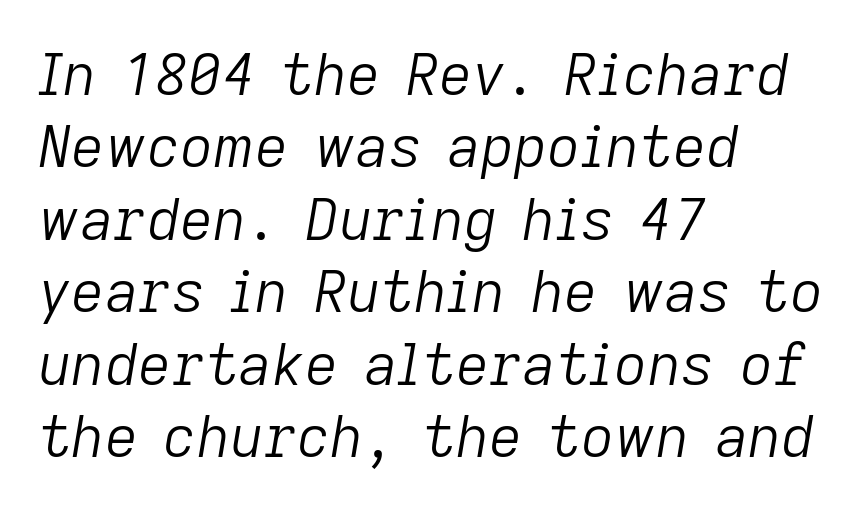
Inter-character spacing is left at the font's built-in metrics. The face used here is proportionally spaced, like ordinary book or web type. It's the slanting kind of type. The foot of each line stays bare and open. The strokes are not fattened; the text isn't bold.
